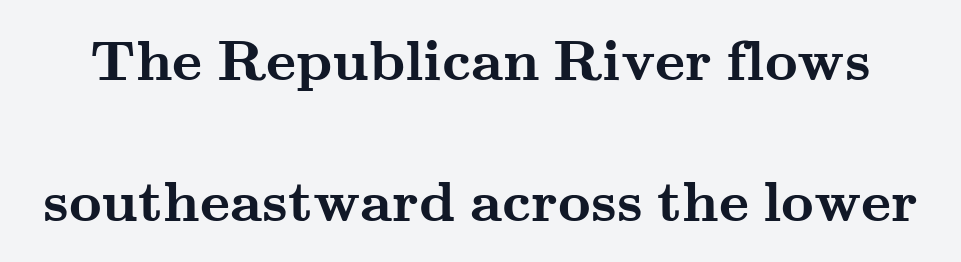
The image shows 57 px semibold, wide serif type, upright; set loose line spacing (2.47x), normal letter spacing, not underlined; medium stroke contrast and a small x-height.
